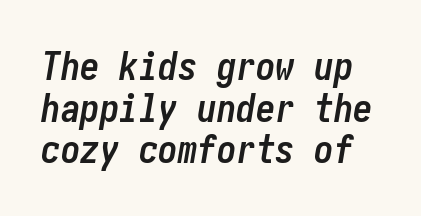
Q: Is the text bold? A: Yes.
Q: Is the text italic (slanted)? A: Yes, it leans right by about 10 degrees.
Q: Is the text underlined? A: No.
Q: Is the spacing between letters normal or unusually wide? A: Normal.
Q: Is the spacing between lines tight, normal or loose? A: Tight.
Q: Width (condensed, normal, or wide)? A: Condensed.
Q: Stroke contrast? A: Low.
Q: x-height? A: Medium.
